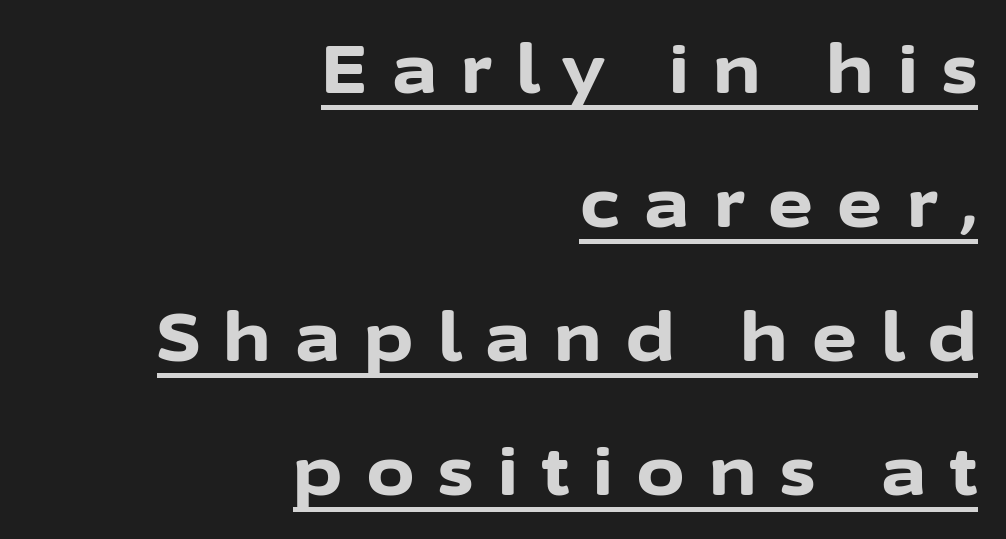
{"serif": "no", "italic": "no", "bold": "yes", "weight": "bold", "width": "normal", "stroke_contrast": "low", "x_height": "medium", "monospaced": "no", "underline": "yes", "align": "right", "line_spacing": "loose", "line_spacing_ratio": 1.97, "letter_spacing": "wide", "letter_spacing_em": 0.36, "glyph_px": 68}
